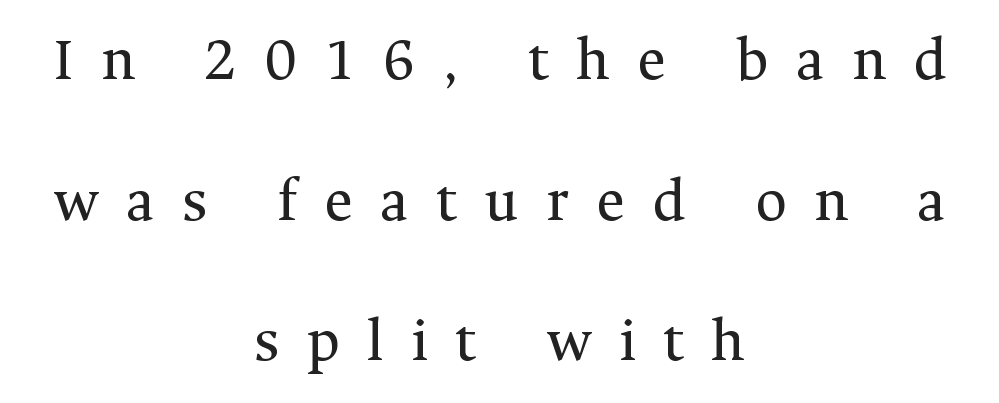
Q: Is the text bold? A: No.
Q: Is the text italic (slanted)? A: No, it is upright.
Q: Is the typeface a serif or a sans-serif typeface? A: Serif.
Q: Is the text underlined? A: No.
Q: How is the paragraph aligned? A: Centered.
Q: Is the spacing between letters normal or unusually wide? A: Unusually wide.
Q: Is the spacing between lines tight, normal or loose? A: Loose.
Q: Width (condensed, normal, or wide)? A: Normal.
Q: Stroke contrast? A: Medium.
Q: x-height? A: Medium.
Q: Monospaced? A: No.
